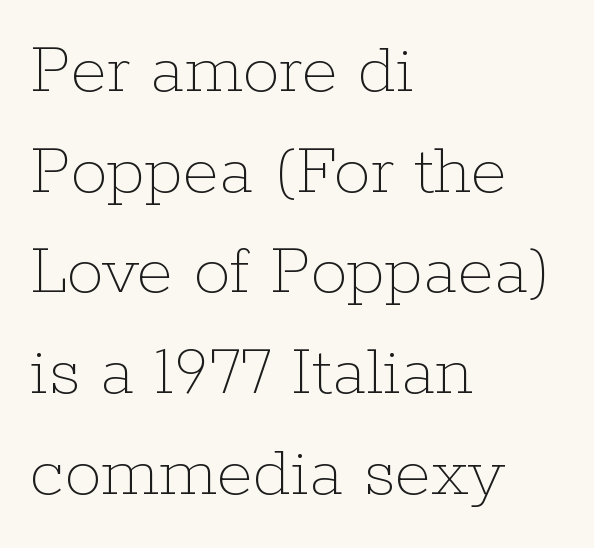
Q: Is the text bold? A: No.
Q: Is the text italic (slanted)? A: No, it is upright.
Q: Is the text underlined? A: No.
Q: How is the paragraph aligned? A: Left-aligned.
Q: Is the spacing between letters normal or unusually wide? A: Normal.
Q: Is the spacing between lines tight, normal or loose? A: Normal.
Q: Width (condensed, normal, or wide)? A: Normal.
Q: Stroke contrast? A: Low.
Q: x-height? A: Medium.
Q: Monospaced? A: No.
